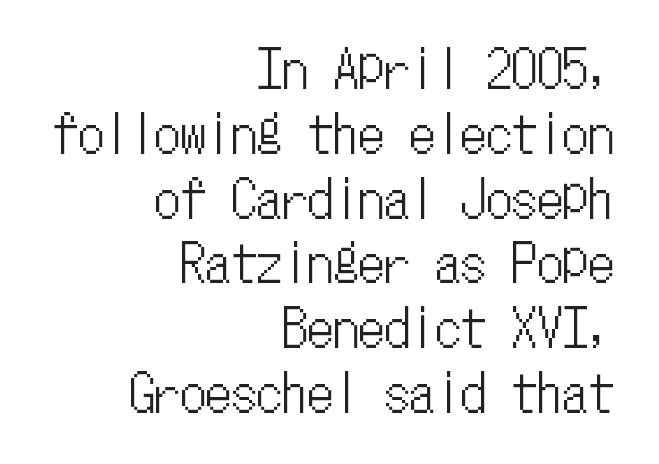
The image shows 51 px condensed type, upright, monospaced; set right-aligned, normal line spacing (1.27x), normal letter spacing, not underlined; low stroke contrast and a medium x-height.
